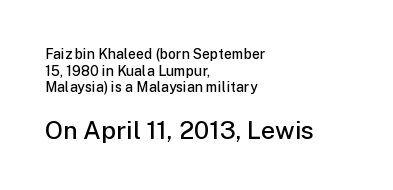
{"italic": "no", "bold": "semi", "underline": "no", "align": "left", "line_spacing_ratio": 1.19, "letter_spacing": "normal", "letter_spacing_em": 0.0, "larger_block": "second", "size_ratio": 1.79, "glyph_px": 25}
